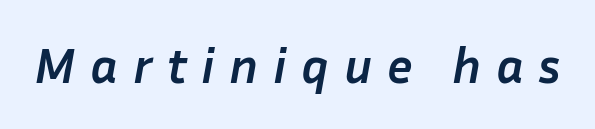
{"italic": "yes", "lean": "right", "slant_degrees": 10, "bold": "yes", "weight": "semibold", "width": "normal", "stroke_contrast": "low", "x_height": "medium", "monospaced": "no", "underline": "no", "letter_spacing": "wide", "letter_spacing_em": 0.29, "glyph_px": 50}
